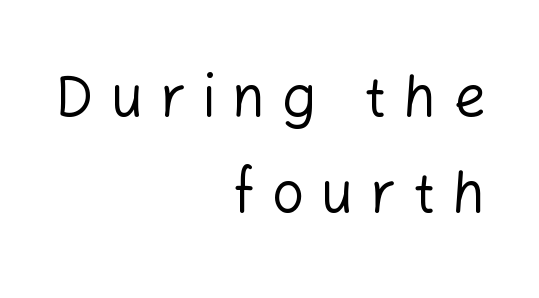
Notice how descenders clear the ascenders below comfortably — that's standard leading. The letters carry no serifs — their stems end cleanly without finishing strokes. Here the designer chose a conventional face with non-uniform glyph widths. Weight: not bold — regular or lighter. The specimen reads as upright at a glance. The text block is weighted toward the right margin, trailing off unevenly leftward.
